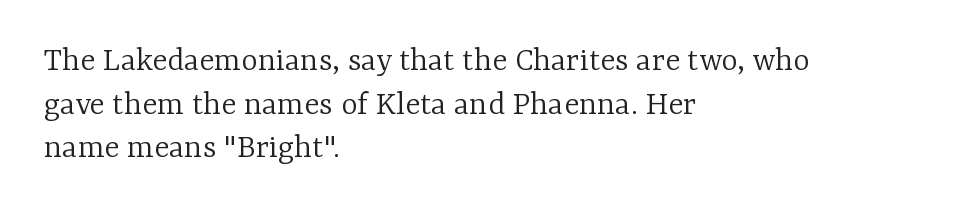
The image shows 35 px light serif type, upright; set left-aligned, normal line spacing (1.25x), normal letter spacing, not underlined; low stroke contrast and a medium x-height.
